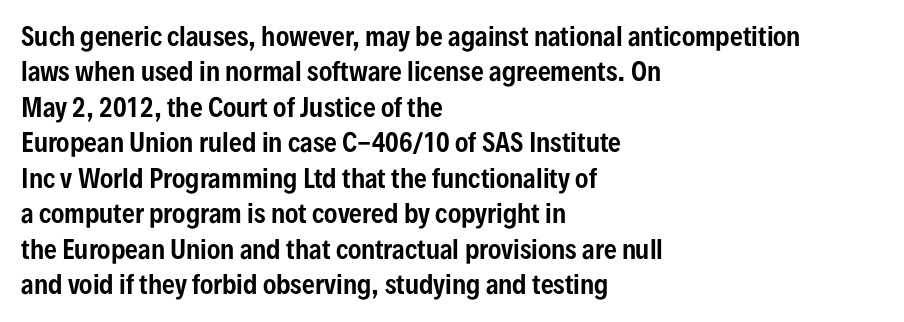
The line texture is even and compact thanks to regular tracking. Glance below the letters and you will spot only blank space. It's the straight-up-and-down kind of type. Each line starts at the same left margin while the right side varies. Reading down the column, the eye jumps a familiar distance to each next line.
